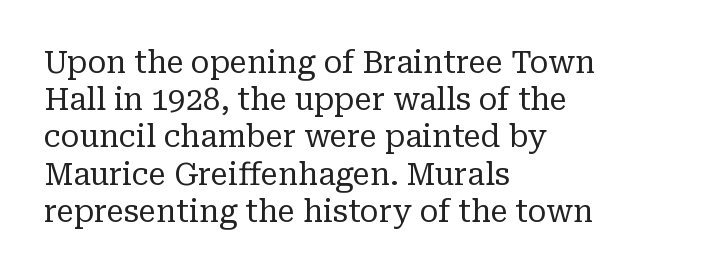
{"serif": "yes", "italic": "no", "bold": "no", "weight": "regular", "width": "normal", "stroke_contrast": "low", "x_height": "medium", "monospaced": "no", "underline": "no", "align": "left", "line_spacing_ratio": 1.2, "letter_spacing": "normal", "letter_spacing_em": 0.0, "glyph_px": 31}
